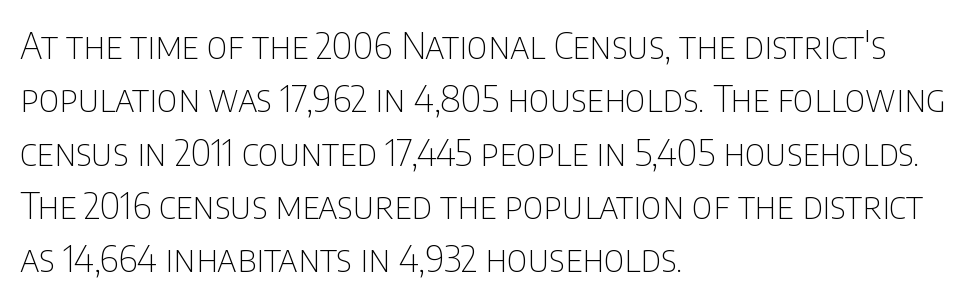
These lines are rendered in a variable-pitch font. Evenly set lines give the paragraph a standard silhouette. This rendering leaves character spacing at its baseline value. Letters rest on an invisible, unmarked baseline. These lines were composed using upright roman letters.
